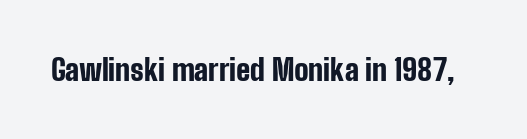
Q: Is the text bold? A: Yes.
Q: Is the text italic (slanted)? A: No, it is upright.
Q: Is the typeface a serif or a sans-serif typeface? A: Sans-serif.
Q: Is the text underlined? A: No.
Q: Is the spacing between letters normal or unusually wide? A: Normal.
Q: Width (condensed, normal, or wide)? A: Condensed.
Q: Stroke contrast? A: Low.
Q: x-height? A: Medium.
Q: Monospaced? A: No.
